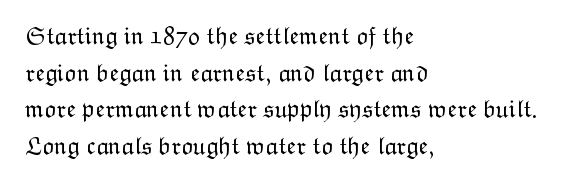
Q: Is the text bold? A: No.
Q: Is the text italic (slanted)? A: No, it is upright.
Q: Is the text underlined? A: No.
Q: How is the paragraph aligned? A: Left-aligned.
Q: Is the spacing between letters normal or unusually wide? A: Normal.
Q: Is the spacing between lines tight, normal or loose? A: Normal.
